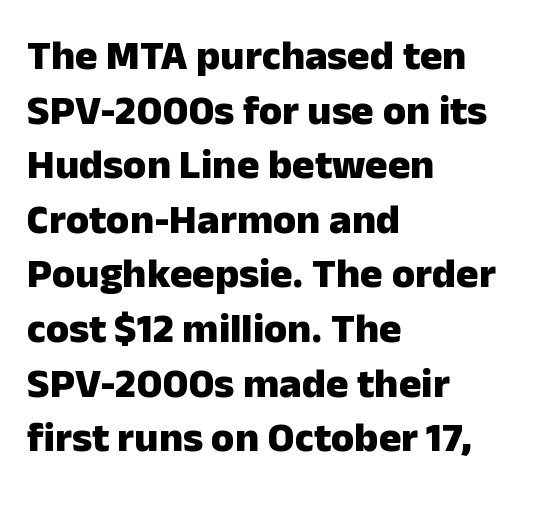
The image shows 42 px heavy sans-serif type, upright; set left-aligned, normal line spacing (1.3x), normal letter spacing, not underlined; low stroke contrast and a medium x-height.
